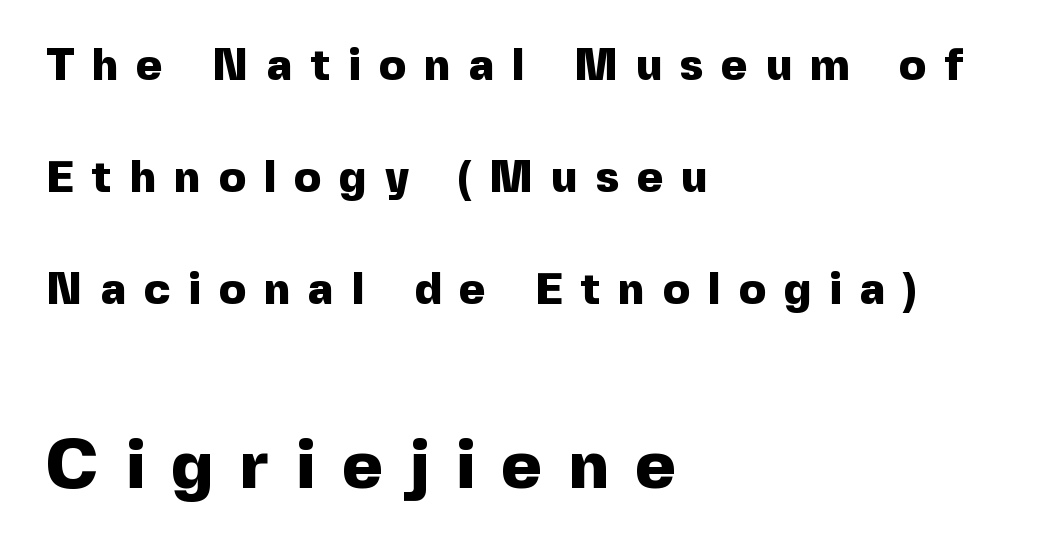
Q: Is the text bold? A: Yes.
Q: Is the text italic (slanted)? A: No, it is upright.
Q: Is the typeface a serif or a sans-serif typeface? A: Sans-serif.
Q: Is the text underlined? A: No.
Q: How is the paragraph aligned? A: Left-aligned.
Q: Is the spacing between letters normal or unusually wide? A: Unusually wide.
Q: Is the spacing between lines tight, normal or loose? A: Loose.
Q: Which block of text is set in a larger size, the first (top) or the second (bottom)? A: The second (bottom) one.
Q: Width (condensed, normal, or wide)? A: Normal.
Q: x-height? A: Medium.
Q: Monospaced? A: No.
